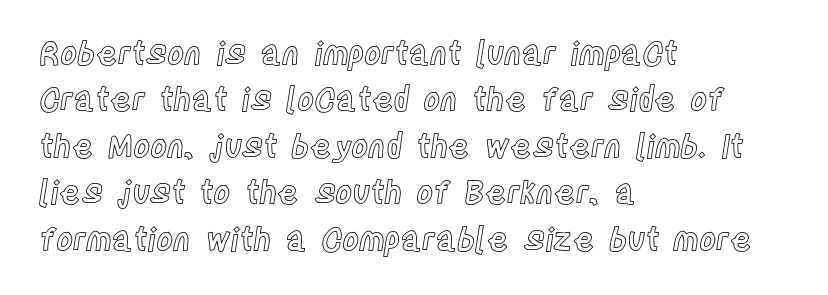
Q: Is the text italic (slanted)? A: Yes.
Q: Is the text underlined? A: No.
Q: How is the paragraph aligned? A: Left-aligned.
Q: Is the spacing between letters normal or unusually wide? A: Normal.
Q: Is the spacing between lines tight, normal or loose? A: Normal.
Q: Width (condensed, normal, or wide)? A: Condensed.
Q: x-height? A: Large.
Q: Monospaced? A: No.
